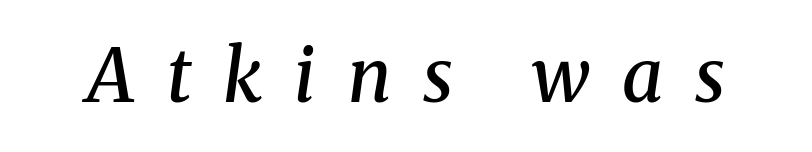
Q: Is the text bold? A: Semi-bold.
Q: Is the text italic (slanted)? A: Yes, it leans right by about 8 degrees.
Q: Is the typeface a serif or a sans-serif typeface? A: Serif.
Q: Is the text underlined? A: No.
Q: Is the spacing between letters normal or unusually wide? A: Unusually wide.
Q: Width (condensed, normal, or wide)? A: Normal.
Q: Stroke contrast? A: Medium.
Q: x-height? A: Medium.
Q: Monospaced? A: No.
